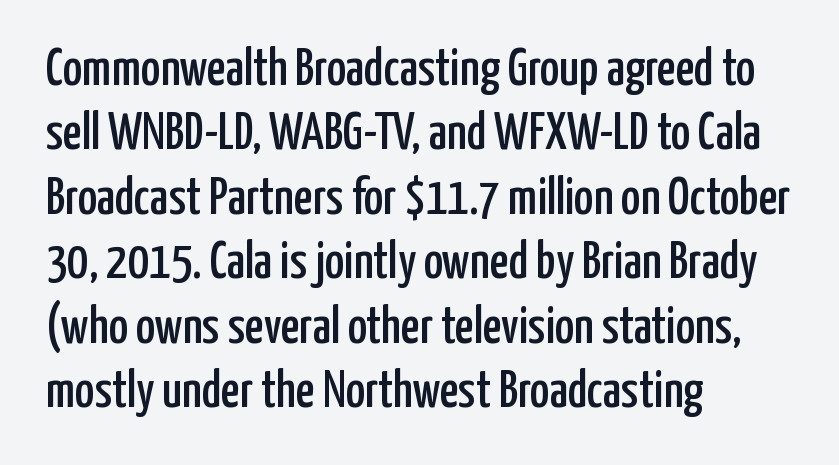
{"serif": "no", "italic": "no", "width": "condensed", "stroke_contrast": "low", "x_height": "medium", "monospaced": "no", "underline": "no", "align": "left", "line_spacing_ratio": 1.24, "letter_spacing": "normal", "letter_spacing_em": 0.0, "glyph_px": 52}
